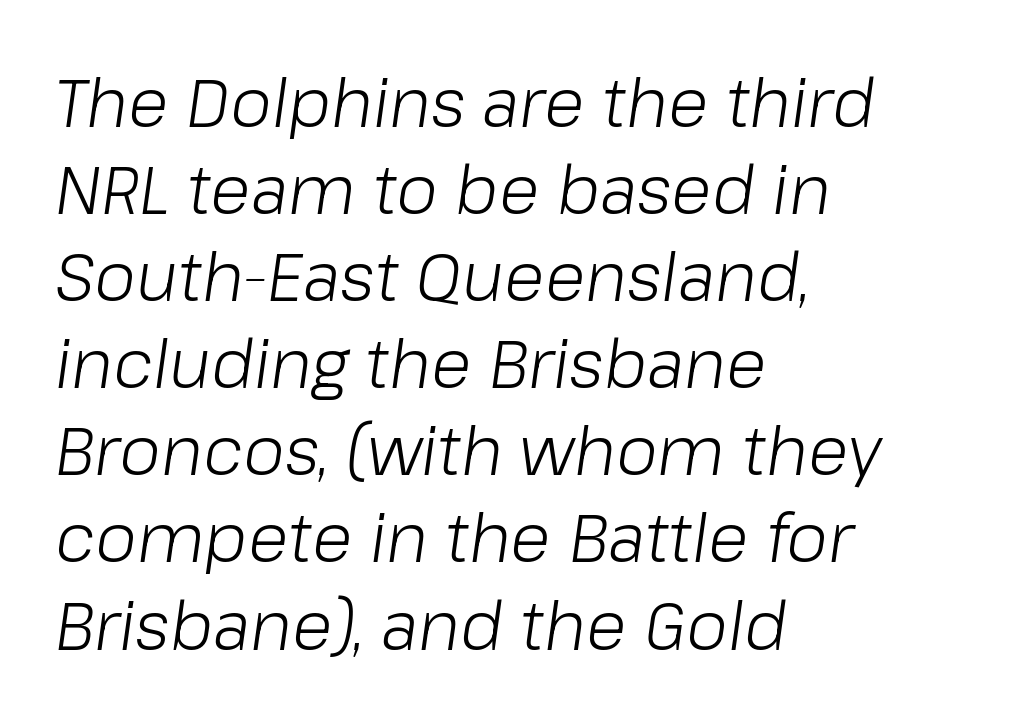
{"italic": "yes", "lean": "right", "slant_degrees": 8, "bold": "no", "weight": "light", "width": "normal", "stroke_contrast": "low", "x_height": "medium", "monospaced": "no", "underline": "no", "align": "left", "line_spacing": "normal", "line_spacing_ratio": 1.3, "letter_spacing": "normal", "letter_spacing_em": 0.0, "glyph_px": 67}
